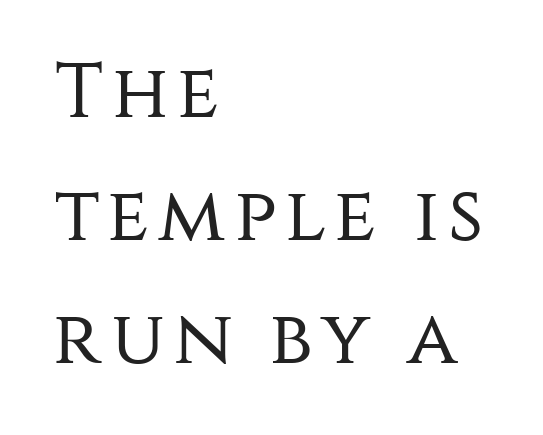
Q: Is the text bold? A: No.
Q: Is the text italic (slanted)? A: No, it is upright.
Q: Is the typeface a serif or a sans-serif typeface? A: Sans-serif.
Q: Is the text underlined? A: No.
Q: How is the paragraph aligned? A: Left-aligned.
Q: Is the spacing between lines tight, normal or loose? A: Normal.
Q: Width (condensed, normal, or wide)? A: Normal.
Q: Stroke contrast? A: Medium.
Q: x-height? A: Large.
Q: Monospaced? A: No.
